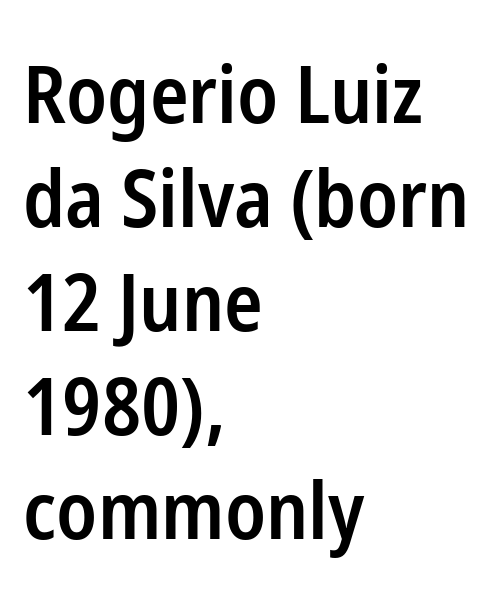
Q: Is the text bold? A: Semi-bold.
Q: Is the text italic (slanted)? A: No, it is upright.
Q: Is the typeface a serif or a sans-serif typeface? A: Sans-serif.
Q: Is the text underlined? A: No.
Q: How is the paragraph aligned? A: Left-aligned.
Q: Is the spacing between letters normal or unusually wide? A: Normal.
Q: Is the spacing between lines tight, normal or loose? A: Normal.
Q: Width (condensed, normal, or wide)? A: Condensed.
Q: Stroke contrast? A: Low.
Q: x-height? A: Medium.
Q: Monospaced? A: No.
